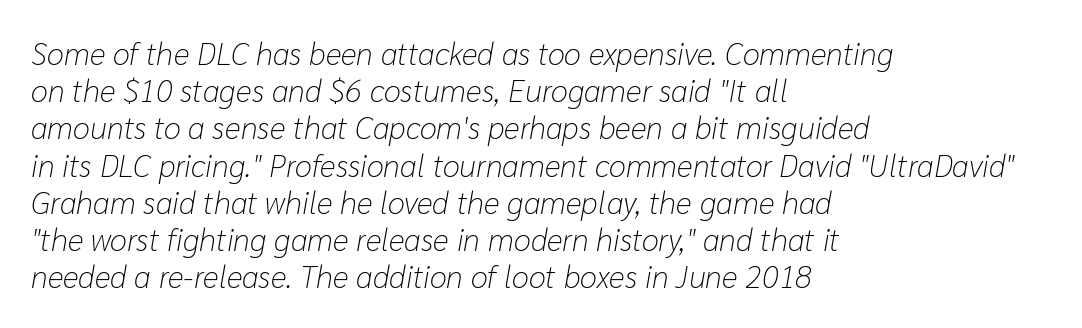
{"italic": "yes", "lean": "right", "slant_degrees": 10, "bold": "no", "weight": "light", "width": "normal", "stroke_contrast": "low", "x_height": "medium", "monospaced": "no", "underline": "no", "align": "left", "line_spacing_ratio": 1.2, "letter_spacing": "normal", "letter_spacing_em": 0.0, "glyph_px": 31}
